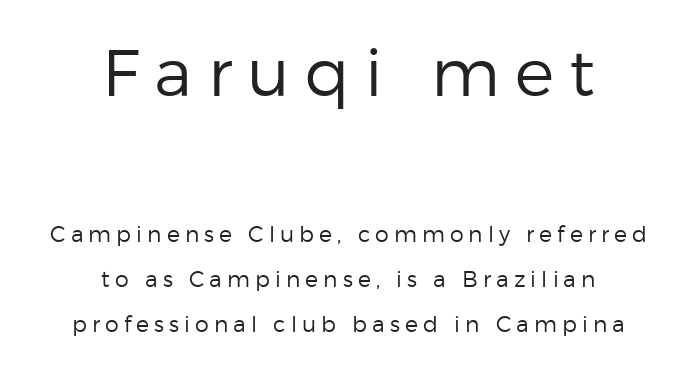
The image shows 66 px regular-weight sans-serif type, upright; set centered, loose line spacing (2.05x), unusually wide letter spacing (+0.23 em), not underlined; the first (top) block is 3.0x larger; low stroke contrast and a medium x-height.
